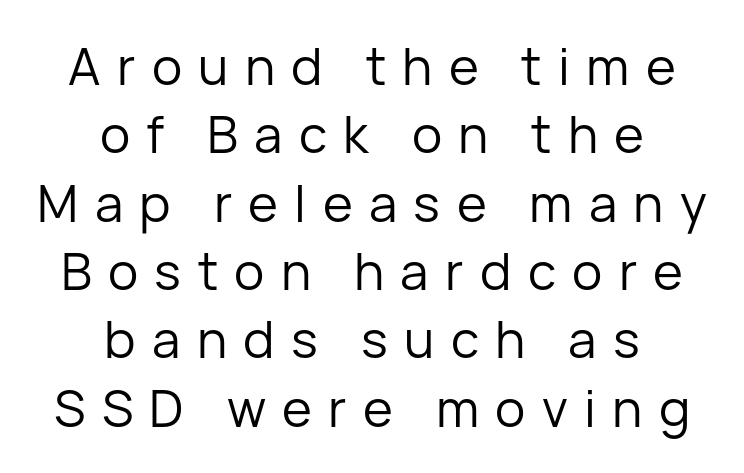
{"serif": "no", "italic": "no", "bold": "no", "weight": "regular", "width": "normal", "stroke_contrast": "low", "x_height": "medium", "monospaced": "no", "underline": "no", "align": "center", "line_spacing": "normal", "line_spacing_ratio": 1.34, "letter_spacing": "wide", "letter_spacing_em": 0.32, "glyph_px": 51}
